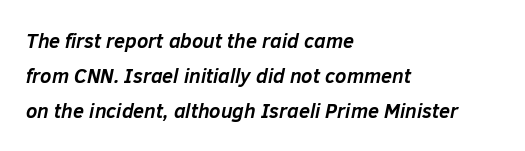
The baseline area is clear. These lines keep a tight, regular rhythm from letter to letter. This sample is left-justified, so line endings fall wherever the words run out. An italicized treatment has been applied to the whole sample. I'd describe the lettering as bold — thick and assertive.
